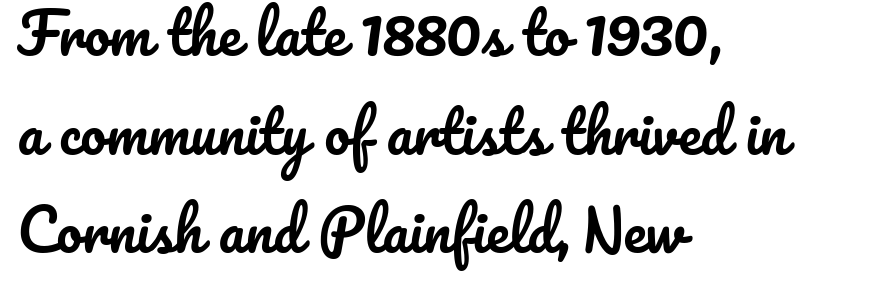
Q: Is the text italic (slanted)? A: Yes.
Q: Is the text underlined? A: No.
Q: How is the paragraph aligned? A: Left-aligned.
Q: Is the spacing between letters normal or unusually wide? A: Normal.
Q: Width (condensed, normal, or wide)? A: Normal.
Q: Stroke contrast? A: Low.
Q: x-height? A: Small.
Q: Monospaced? A: No.
